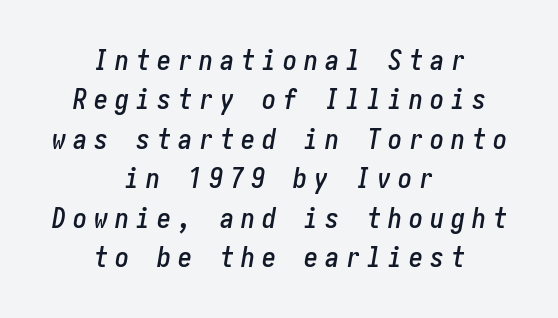
The image shows 28 px condensed type, italic (leaning right); set centered, normal line spacing (1.41x), unusually wide letter spacing (+0.25 em), not underlined; low stroke contrast and a medium x-height.
